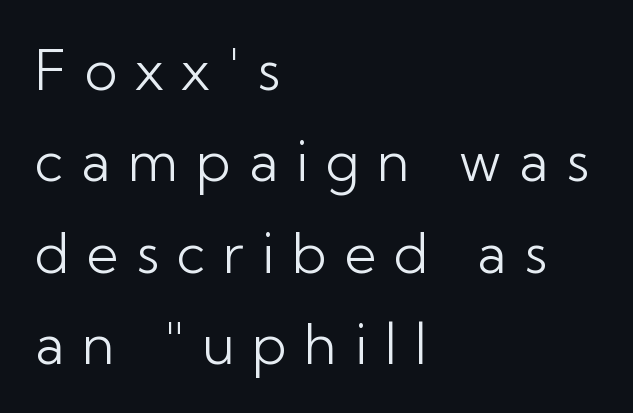
Descender tails drop into unmarked territory. What's the leading like? Ordinary, nothing unusual. These lines are rendered in a variable-pitch font. Horizontally, the lines are justified to the leading edge only. Between one letter and the next there's a generous, obvious gap. No italicization has been applied; the sample stays upright.
